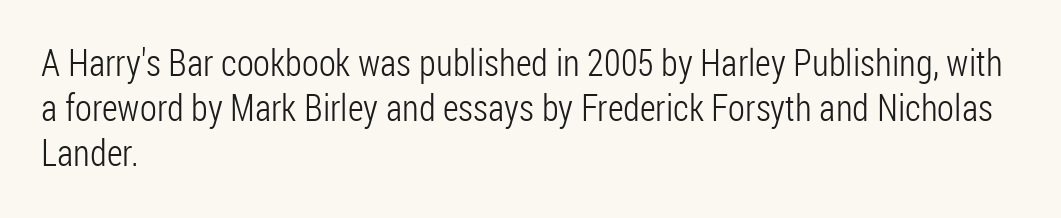
{"serif": "no", "italic": "no", "bold": "no", "weight": "light", "width": "condensed", "stroke_contrast": "low", "x_height": "medium", "monospaced": "no", "underline": "no", "align": "left", "line_spacing_ratio": 1.22, "letter_spacing": "normal", "letter_spacing_em": 0.0, "glyph_px": 37}
